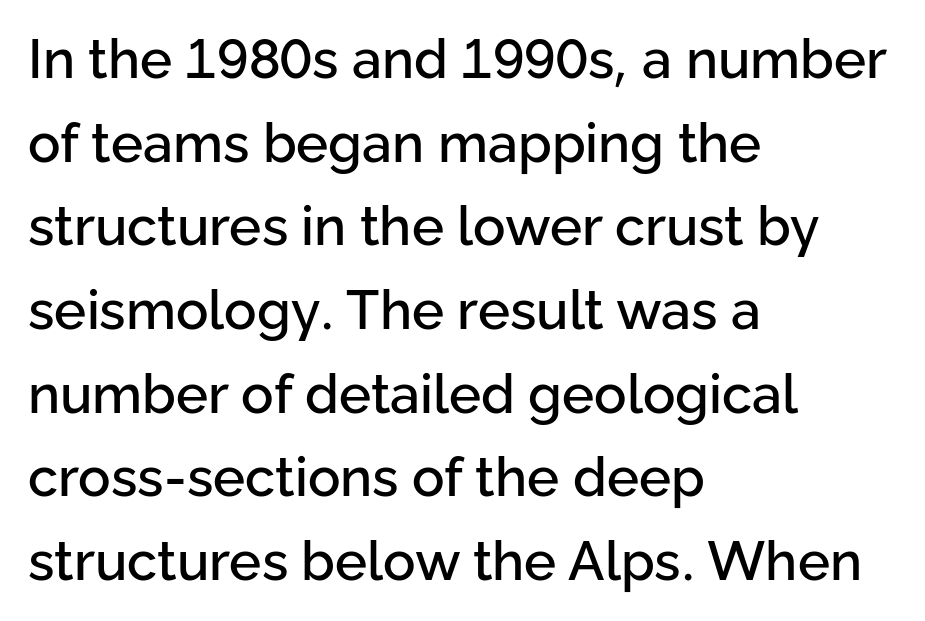
Do the letters lean? They stand straight. The tracking reads as untouched default to a designer's eye. The words here are not underlined. The passage is arranged the way most books set body copy — flush left. This block has exactly the height ordinary leading produces.
